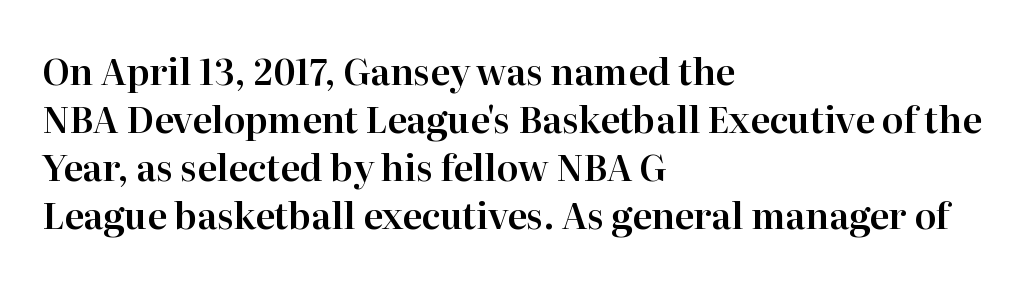
The letters advance in unequal steps, a hallmark of proportional type. Descenders are the only things crossing below the line. Short note: letters normally spaced. The text block is weighted toward the left margin, trailing off unevenly rightward. It's the straight-up-and-down kind of type. Check where the strokes stop: tiny serifs finish them off.
